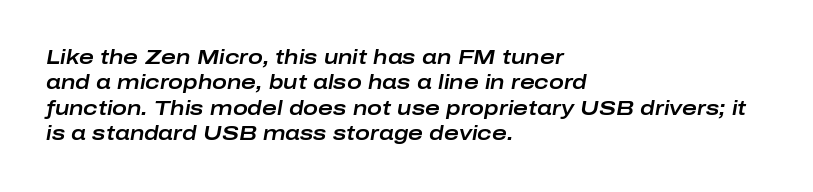
The image shows 20 px text type, italic (leaning right); set left-aligned, normal line spacing (1.27x), normal letter spacing, not underlined.
